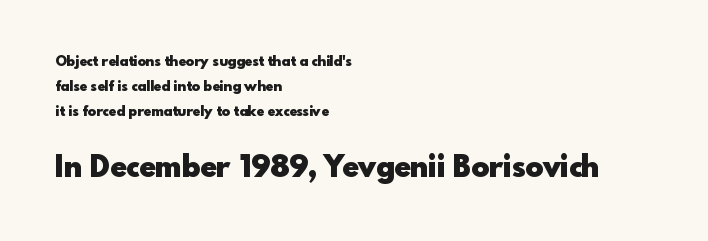
Q: Is the text bold? A: Yes.
Q: Is the text italic (slanted)? A: No, it is upright.
Q: Is the typeface a serif or a sans-serif typeface? A: Sans-serif.
Q: Is the text underlined? A: No.
Q: How is the paragraph aligned? A: Left-aligned.
Q: Is the spacing between letters normal or unusually wide? A: Normal.
Q: Which block of text is set in a larger size, the first (top) or the second (bottom)? A: The second (bottom) one.
Q: Width (condensed, normal, or wide)? A: Normal.
Q: x-height? A: Small.
Q: Monospaced? A: No.
